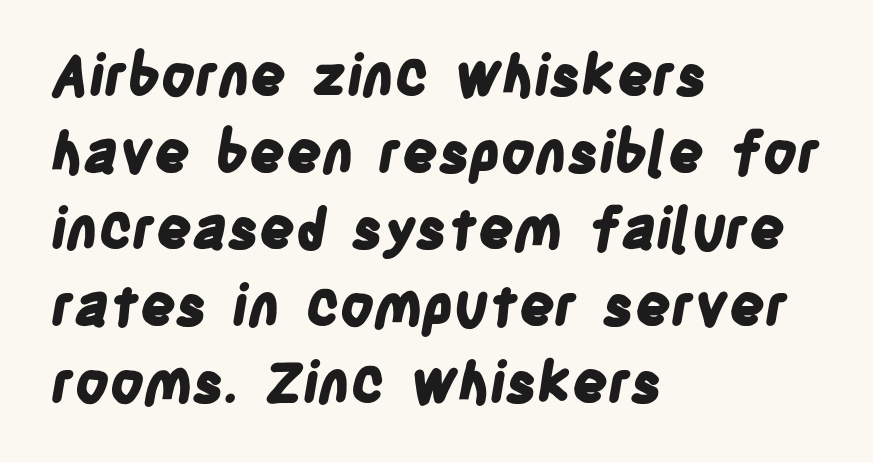
Q: Is the text bold? A: Yes.
Q: Is the typeface a serif or a sans-serif typeface? A: Sans-serif.
Q: Is the text underlined? A: No.
Q: How is the paragraph aligned? A: Left-aligned.
Q: Is the spacing between letters normal or unusually wide? A: Normal.
Q: Is the spacing between lines tight, normal or loose? A: Normal.
Q: Width (condensed, normal, or wide)? A: Condensed.
Q: Stroke contrast? A: Low.
Q: x-height? A: Large.
Q: Monospaced? A: No.
